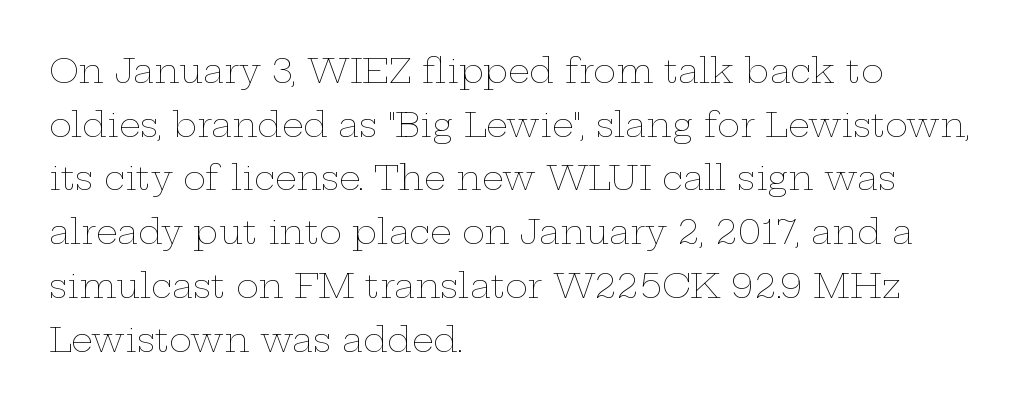
No extra ink here — the face is not bold. The passage shown is typed in a proportional face where columns would drift. Short note: letters normally spaced. Evenly set lines give the paragraph a standard silhouette. Rule under the text: the space is simply empty.
